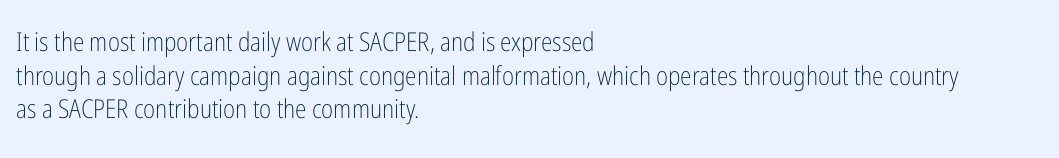
Interline gaps are of average width in this sample. In terms of posture, this sample is upright. Teacher's note: observe the even left margin — that is flush-left alignment. The cut favours lightness, reaching ordinary text weight at its darkest.
